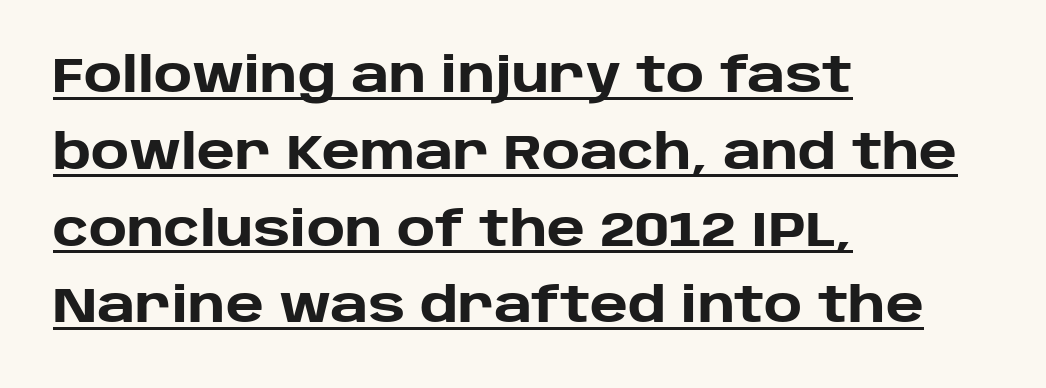
{"serif": "no", "italic": "no", "bold": "yes", "weight": "heavy", "width": "normal", "stroke_contrast": "low", "x_height": "large", "monospaced": "no", "underline": "yes", "align": "left", "line_spacing": "normal", "line_spacing_ratio": 1.6, "letter_spacing": "normal", "letter_spacing_em": 0.0, "glyph_px": 48}
